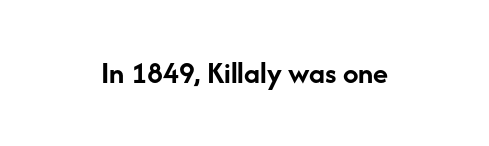
The image shows 31 px semibold sans-serif type, upright; set centered, normal letter spacing, not underlined; low stroke contrast and a medium x-height.
